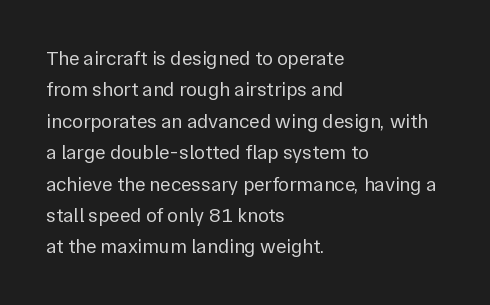
Q: Is the text bold? A: No.
Q: Is the text italic (slanted)? A: No, it is upright.
Q: Is the text underlined? A: No.
Q: How is the paragraph aligned? A: Left-aligned.
Q: Is the spacing between letters normal or unusually wide? A: Normal.
Q: Is the spacing between lines tight, normal or loose? A: Normal.
